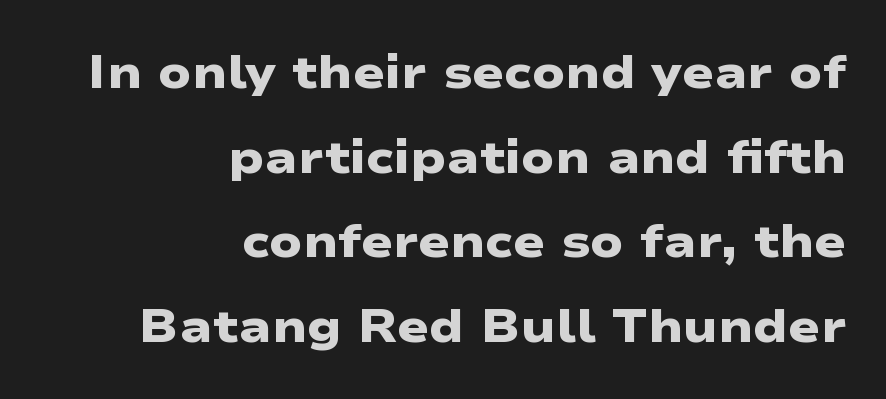
Compared with an ordinary text face, these strokes are far heavier — a full bold. Is this a fixed-width face? No — the glyphs have proportional, varying widths. Compared with typical body copy, the letter spacing here is the same. The type family on display is of the sans-serif kind. These lines stack with their right ends in a neat column.
